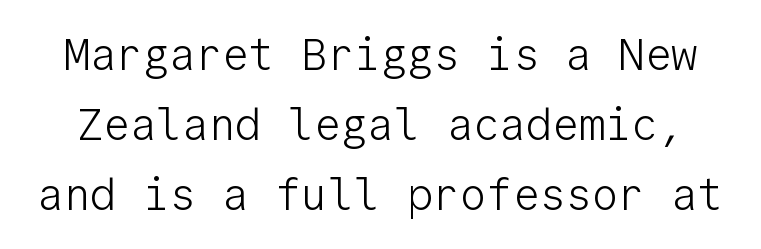
{"serif": "no", "italic": "no", "bold": "no", "weight": "light", "width": "normal", "stroke_contrast": "low", "x_height": "medium", "monospaced": "yes", "underline": "no", "line_spacing": "normal", "line_spacing_ratio": 1.59, "letter_spacing": "normal", "letter_spacing_em": 0.0, "glyph_px": 44}
